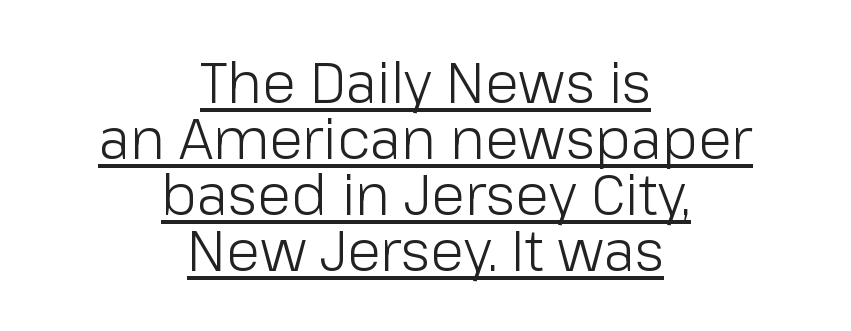
{"serif": "no", "italic": "no", "bold": "no", "weight": "light", "width": "normal", "stroke_contrast": "low", "x_height": "medium", "monospaced": "no", "underline": "yes", "align": "center", "line_spacing": "tight", "line_spacing_ratio": 1.0, "letter_spacing": "normal", "letter_spacing_em": 0.0, "glyph_px": 56}
